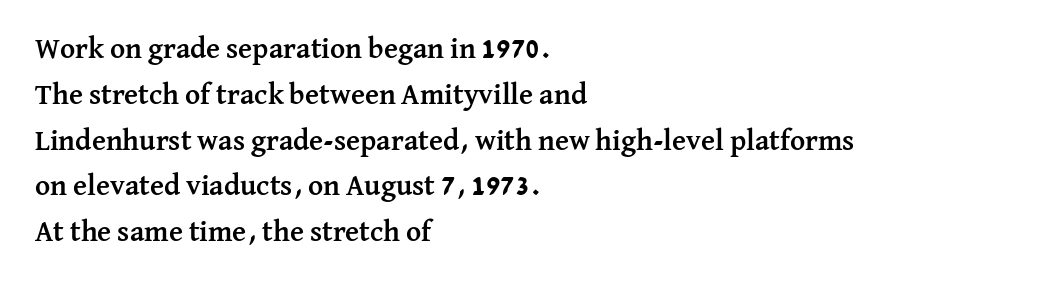
The image shows 29 px semibold serif type, upright; set left-aligned, normal line spacing (1.58x), normal letter spacing, not underlined; medium stroke contrast and a medium x-height.
